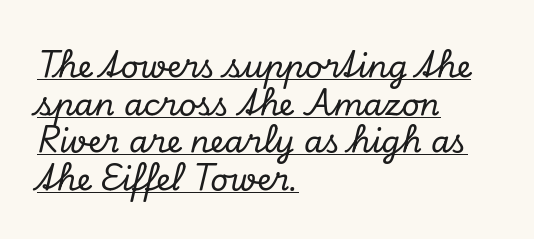
The image shows 31 px serif type, italic (leaning right); set left-aligned, line spacing 1.21x, normal letter spacing, underlined; low stroke contrast and a small x-height.
